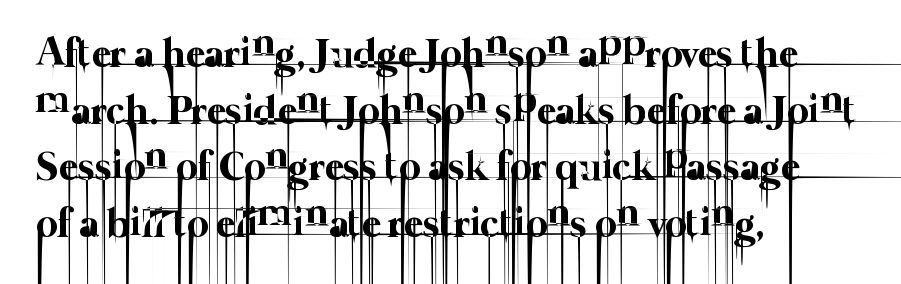
Q: Is the text bold? A: No.
Q: Is the text underlined? A: No.
Q: How is the paragraph aligned? A: Left-aligned.
Q: Is the spacing between letters normal or unusually wide? A: Normal.
Q: Is the spacing between lines tight, normal or loose? A: Normal.
Q: Width (condensed, normal, or wide)? A: Normal.
Q: Stroke contrast? A: Low.
Q: x-height? A: Medium.
Q: Monospaced? A: No.
